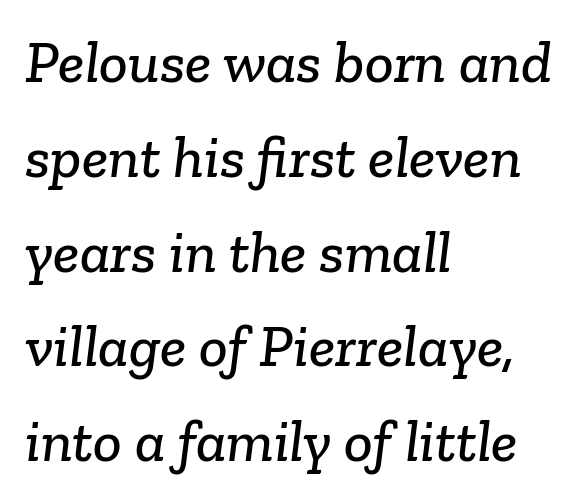
{"serif": "yes", "width": "normal", "stroke_contrast": "low", "x_height": "medium", "monospaced": "no", "underline": "no", "align": "left", "line_spacing": "normal", "line_spacing_ratio": 1.58, "letter_spacing": "normal", "letter_spacing_em": 0.0, "glyph_px": 60}
